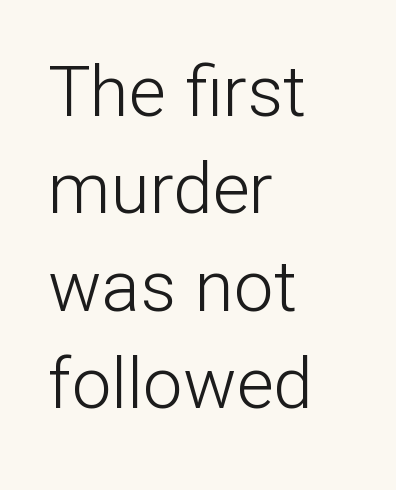
Q: Is the text bold? A: No.
Q: Is the text italic (slanted)? A: No, it is upright.
Q: Is the typeface a serif or a sans-serif typeface? A: Sans-serif.
Q: Is the text underlined? A: No.
Q: How is the paragraph aligned? A: Left-aligned.
Q: Is the spacing between letters normal or unusually wide? A: Normal.
Q: Is the spacing between lines tight, normal or loose? A: Normal.
Q: Width (condensed, normal, or wide)? A: Normal.
Q: Stroke contrast? A: Low.
Q: x-height? A: Medium.
Q: Monospaced? A: No.
